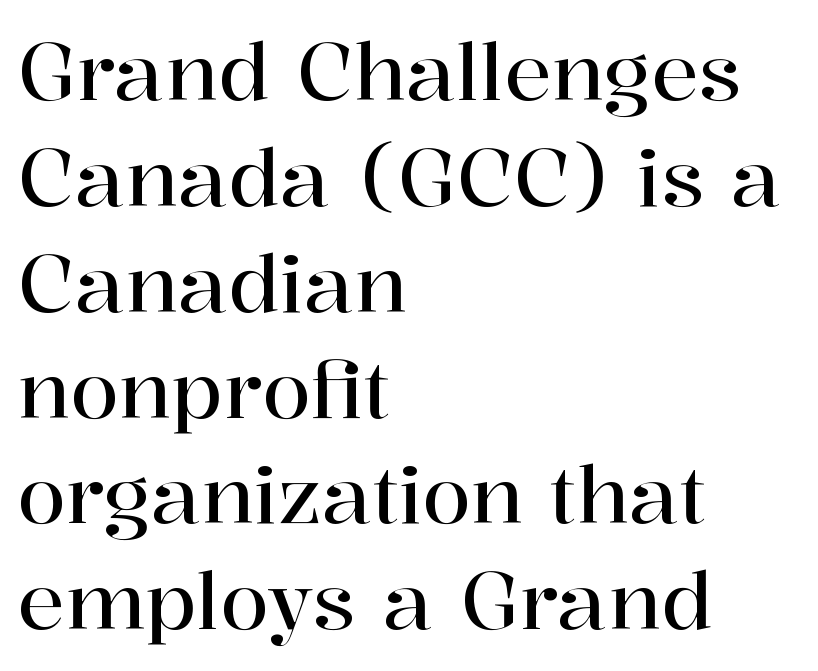
Q: Is the text italic (slanted)? A: No, it is upright.
Q: Is the typeface a serif or a sans-serif typeface? A: Serif.
Q: Is the text underlined? A: No.
Q: How is the paragraph aligned? A: Left-aligned.
Q: Is the spacing between letters normal or unusually wide? A: Normal.
Q: Is the spacing between lines tight, normal or loose? A: Normal.
Q: Width (condensed, normal, or wide)? A: Normal.
Q: Stroke contrast? A: High.
Q: x-height? A: Medium.
Q: Monospaced? A: No.
